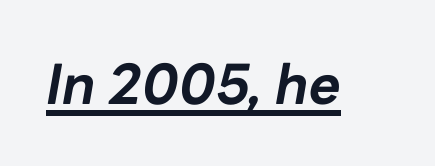
The glyphs have the mass of a bold cut. This sample uses an oblique cut, with every glyph tilted off the vertical. This rendering leaves character spacing at its baseline value. Each letter keeps its own natural width here, so spacing adapts to shape. The glyphs are accompanied by a horizontal stroke just below them.
